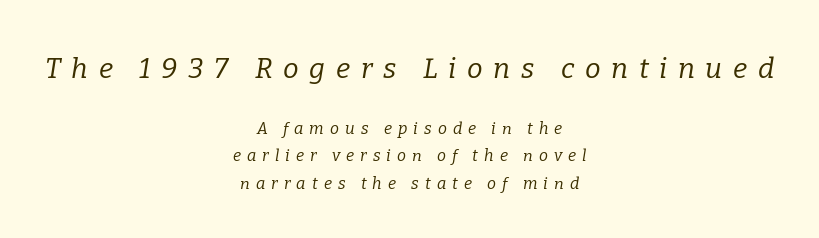
Q: Is the text bold? A: No.
Q: Is the text italic (slanted)? A: Yes, it leans right by about 9 degrees.
Q: Is the typeface a serif or a sans-serif typeface? A: Serif.
Q: Is the text underlined? A: No.
Q: How is the paragraph aligned? A: Centered.
Q: Is the spacing between letters normal or unusually wide? A: Unusually wide.
Q: Which block of text is set in a larger size, the first (top) or the second (bottom)? A: The first (top) one.
Q: Width (condensed, normal, or wide)? A: Normal.
Q: Stroke contrast? A: Low.
Q: x-height? A: Medium.
Q: Monospaced? A: No.
